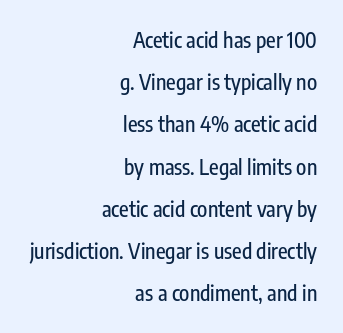
{"italic": "no", "underline": "no", "align": "right", "line_spacing": "loose", "line_spacing_ratio": 2.01, "letter_spacing": "normal", "letter_spacing_em": 0.0, "glyph_px": 21}
